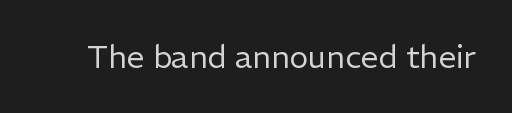
The image shows 32 px regular-weight sans-serif type, upright; set normal letter spacing, not underlined; low stroke contrast and a medium x-height.
